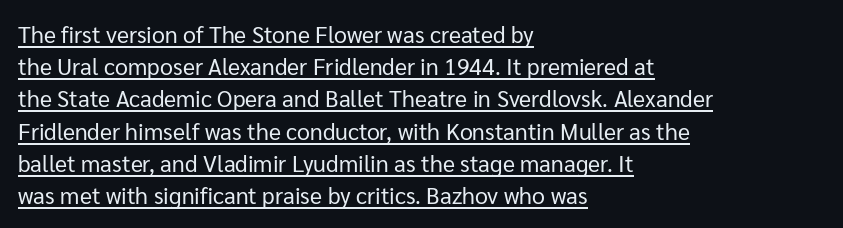
The image shows 23 px text type, upright; set left-aligned, normal line spacing (1.4x), normal letter spacing, underlined.
